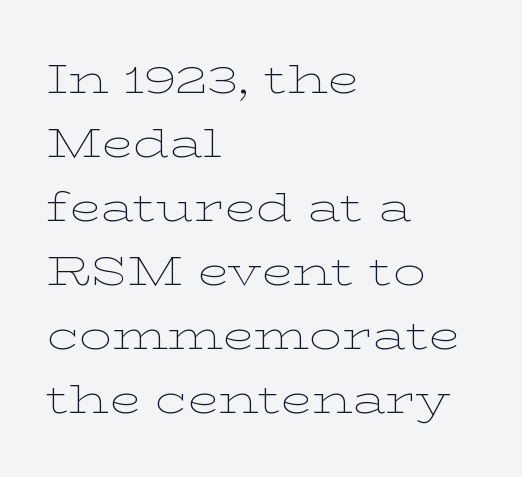
The strip under each line holds only bare page. Style check: upright. The passage shown stacks its lines at a standard gap. These lines are set flush left with a ragged right edge. This sample uses plain, unmodified letter spacing.
